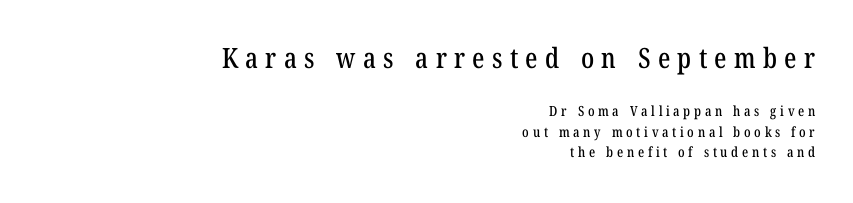
Do the characters align in a grid? No, the font is proportional. Font category for this specimen: serif. Words appear elongated and porous because spacing is wide. Horizontal alignment here is rightward, an uncommon choice for prose. Check the space under the baseline: it is left empty.
